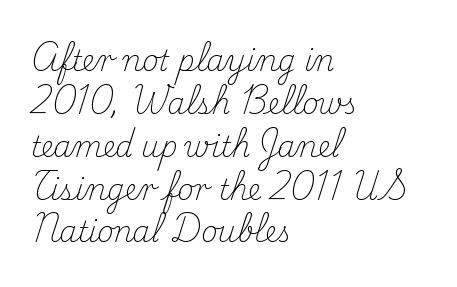
Compared with typical paragraphs, the rows here are spaced about the same. These lines are rendered in a variable-pitch font. This is not heavy type; no bold has been used. The characters display serif detailing at their extremities.
